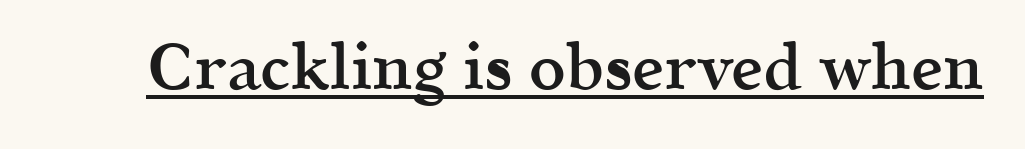
{"serif": "yes", "italic": "no", "bold": "semi", "weight": "semibold", "width": "normal", "x_height": "medium", "monospaced": "no", "underline": "yes", "letter_spacing": "normal", "letter_spacing_em": 0.0, "glyph_px": 64}
